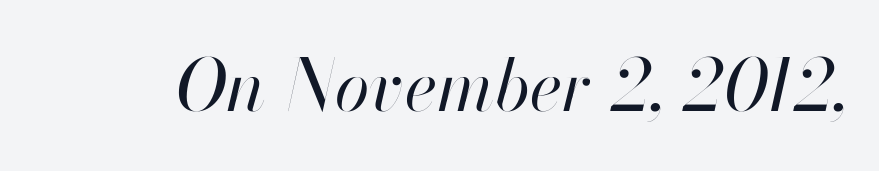
Spacing verdict: proportional, widths tailored to each character. Vertical stems look standard width or narrower in stroke. Words appear dense and cohesive because spacing is normal. Would a proofreader flag this as italicized? Yes. The area under the type is left untouched.
